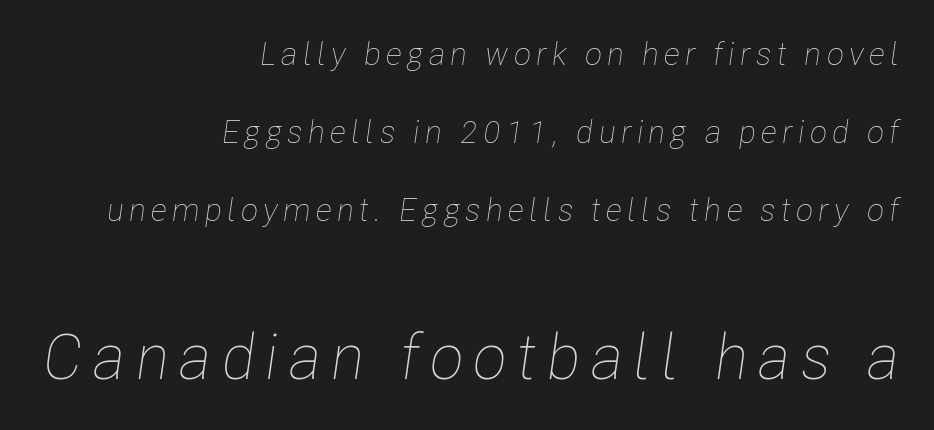
The image shows 63 px thin, condensed type, italic (leaning right); set right-aligned, loose line spacing (2.44x), not underlined; the second (bottom) block is 1.97x larger; low stroke contrast and a medium x-height.
